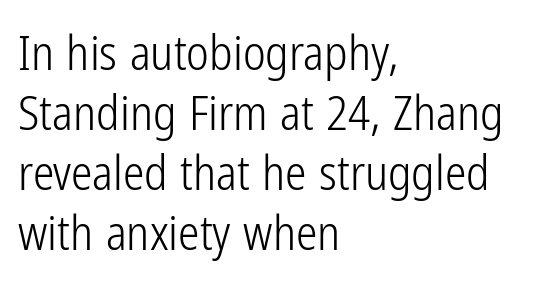
Q: Is the text bold? A: No.
Q: Is the text italic (slanted)? A: No, it is upright.
Q: Is the typeface a serif or a sans-serif typeface? A: Sans-serif.
Q: Is the text underlined? A: No.
Q: How is the paragraph aligned? A: Left-aligned.
Q: Is the spacing between letters normal or unusually wide? A: Normal.
Q: Is the spacing between lines tight, normal or loose? A: Normal.
Q: Width (condensed, normal, or wide)? A: Condensed.
Q: Stroke contrast? A: Low.
Q: x-height? A: Medium.
Q: Monospaced? A: No.
